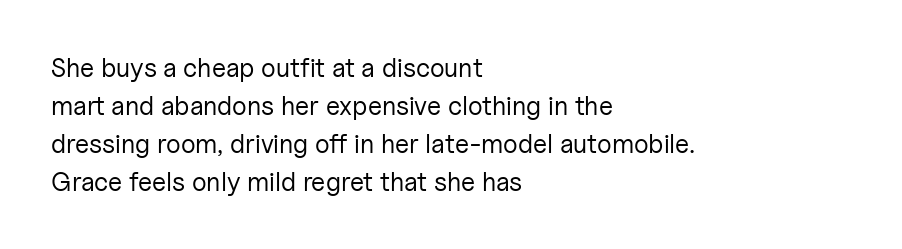
{"italic": "no", "bold": "no", "underline": "no", "align": "left", "line_spacing": "normal", "line_spacing_ratio": 1.46, "letter_spacing": "normal", "letter_spacing_em": 0.0, "glyph_px": 26}
